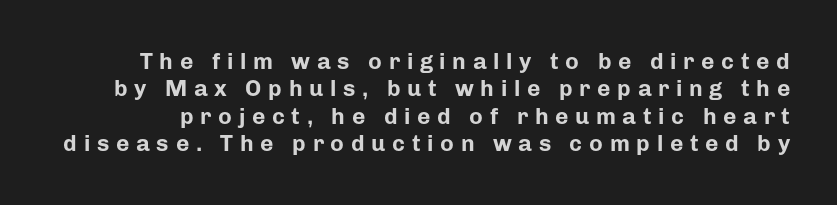
Q: Is the text bold? A: Yes.
Q: Is the text italic (slanted)? A: No, it is upright.
Q: Is the text underlined? A: No.
Q: Is the spacing between letters normal or unusually wide? A: Unusually wide.
